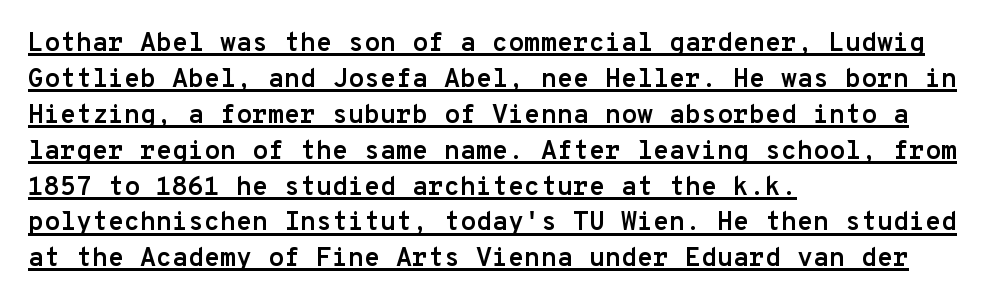
{"italic": "no", "bold": "yes", "underline": "yes", "align": "left", "line_spacing": "normal", "line_spacing_ratio": 1.38, "letter_spacing": "normal", "letter_spacing_em": 0.0, "glyph_px": 26}
